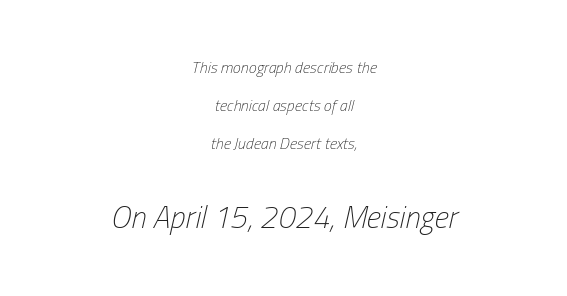
{"italic": "yes", "lean": "right", "slant_degrees": 13, "bold": "no", "weight": "light", "width": "condensed", "stroke_contrast": "low", "x_height": "medium", "monospaced": "no", "underline": "no", "align": "center", "line_spacing": "loose", "line_spacing_ratio": 2.36, "letter_spacing": "normal", "letter_spacing_em": 0.0, "larger_block": "second", "size_ratio": 1.94, "glyph_px": 31}
